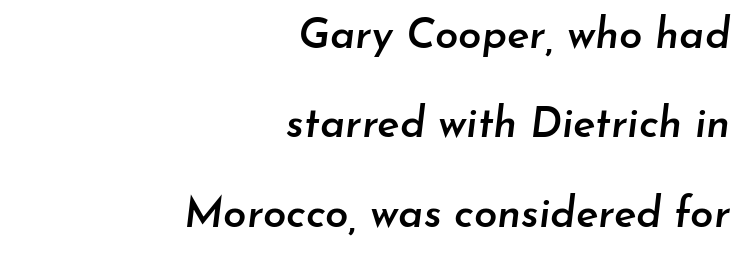
Nobody touched the tracking dial on this one. Bare-footed words on every line. Typesetter's note: demi weight, one step under bold. The ragged edge is on the left, which tells us the setting is flush right. These lines stand farther apart than default settings would place them. The rendering uses natural spacing where letterforms have individual widths.
